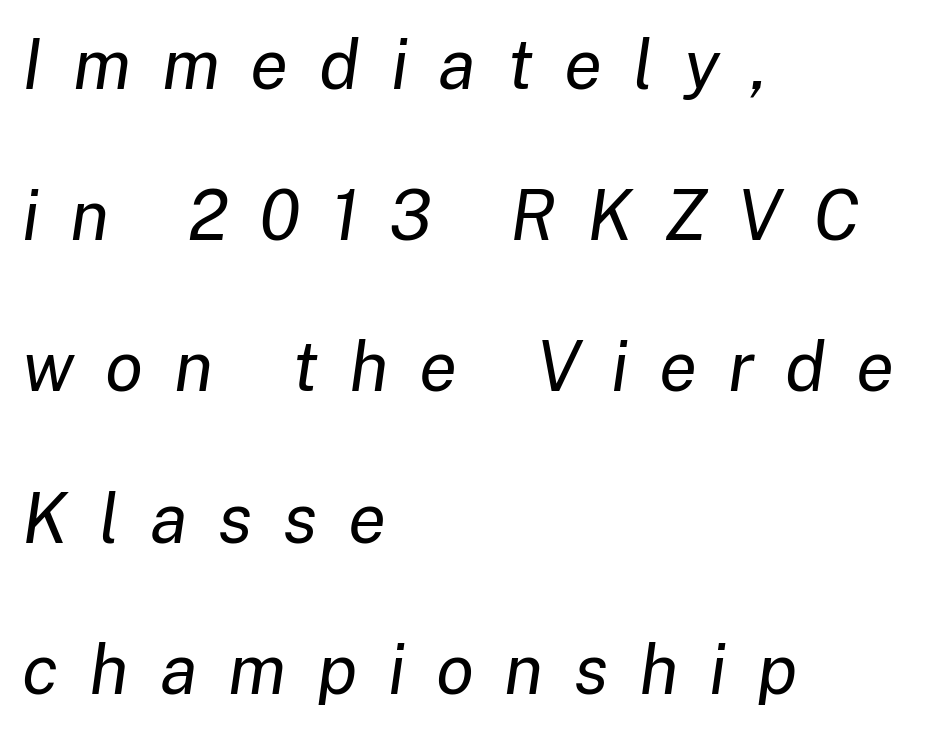
Q: Is the text bold? A: No.
Q: Is the text italic (slanted)? A: Yes, it leans right by about 8 degrees.
Q: Is the text underlined? A: No.
Q: How is the paragraph aligned? A: Left-aligned.
Q: Is the spacing between letters normal or unusually wide? A: Unusually wide.
Q: Is the spacing between lines tight, normal or loose? A: Loose.
Q: Width (condensed, normal, or wide)? A: Normal.
Q: Stroke contrast? A: Low.
Q: x-height? A: Medium.
Q: Monospaced? A: No.
